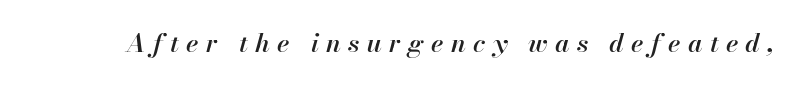
{"italic": "yes", "lean": "right", "slant_degrees": 13, "bold": "semi", "underline": "no", "letter_spacing": "wide", "letter_spacing_em": 0.28, "glyph_px": 26}
